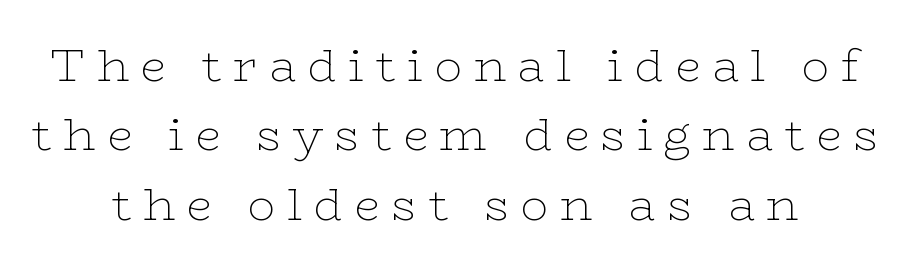
Q: Is the text bold? A: No.
Q: Is the text italic (slanted)? A: No, it is upright.
Q: Is the typeface a serif or a sans-serif typeface? A: Serif.
Q: Is the text underlined? A: No.
Q: Is the spacing between letters normal or unusually wide? A: Unusually wide.
Q: Is the spacing between lines tight, normal or loose? A: Normal.
Q: Width (condensed, normal, or wide)? A: Wide.
Q: Stroke contrast? A: Low.
Q: x-height? A: Medium.
Q: Monospaced? A: No.
